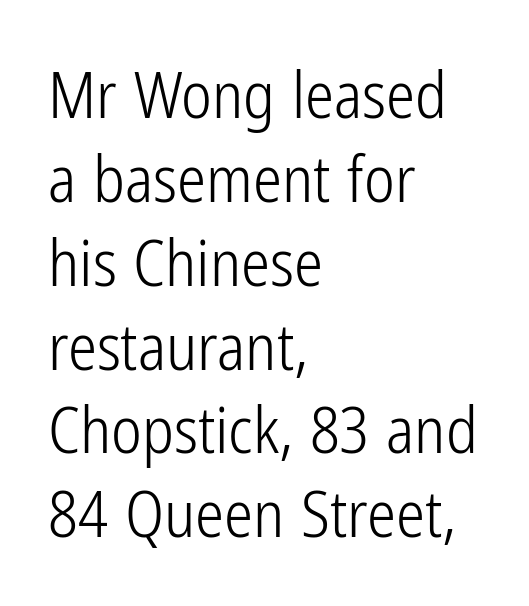
Q: Is the text bold? A: No.
Q: Is the text italic (slanted)? A: No, it is upright.
Q: Is the typeface a serif or a sans-serif typeface? A: Sans-serif.
Q: Is the text underlined? A: No.
Q: How is the paragraph aligned? A: Left-aligned.
Q: Is the spacing between letters normal or unusually wide? A: Normal.
Q: Is the spacing between lines tight, normal or loose? A: Normal.
Q: Width (condensed, normal, or wide)? A: Condensed.
Q: Stroke contrast? A: Low.
Q: x-height? A: Medium.
Q: Monospaced? A: No.
